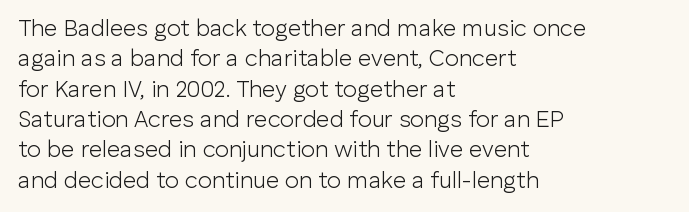
{"italic": "no", "bold": "no", "underline": "no", "align": "left", "line_spacing": "normal", "line_spacing_ratio": 1.32, "letter_spacing": "normal", "letter_spacing_em": 0.0, "glyph_px": 23}
